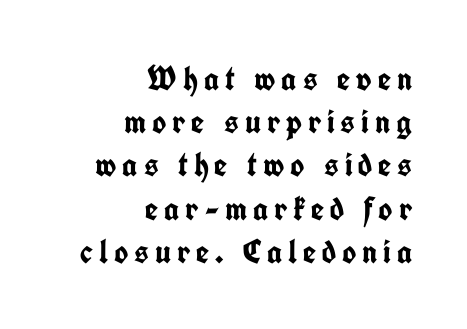
{"serif": "no", "italic": "no", "bold": "yes", "weight": "semibold", "width": "condensed", "stroke_contrast": "low", "x_height": "medium", "monospaced": "no", "underline": "no", "align": "right", "line_spacing": "normal", "line_spacing_ratio": 1.27, "glyph_px": 34}
